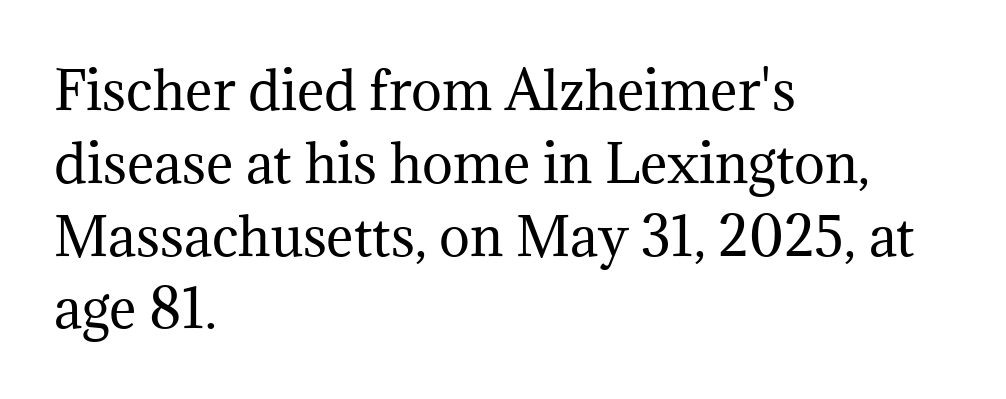
The image shows 52 px regular-weight serif type, upright; set left-aligned, normal line spacing (1.4x), normal letter spacing, not underlined; medium stroke contrast and a medium x-height.
